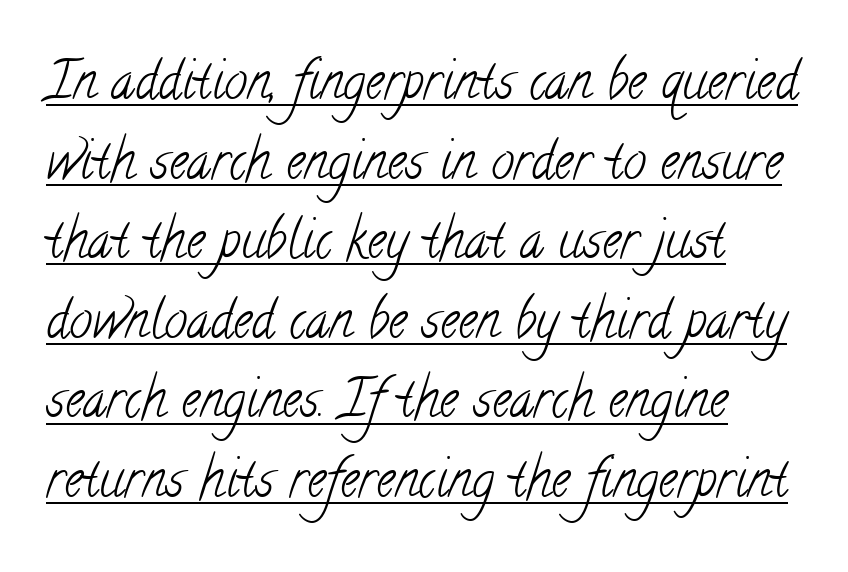
The image shows 52 px light, condensed type; set left-aligned, normal line spacing (1.53x), normal letter spacing, underlined; low stroke contrast and a small x-height.
